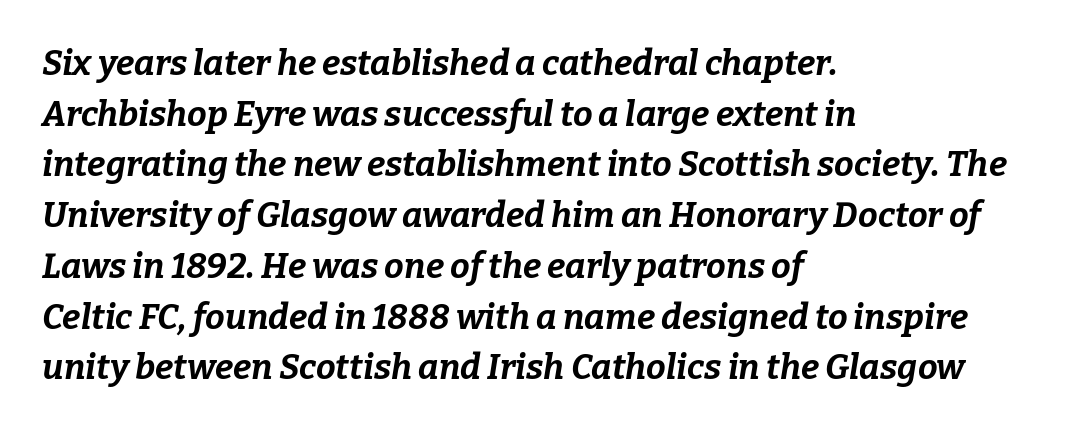
{"italic": "yes", "lean": "right", "slant_degrees": 9, "bold": "yes", "weight": "bold", "width": "normal", "stroke_contrast": "low", "x_height": "medium", "monospaced": "no", "underline": "no", "align": "left", "line_spacing": "normal", "line_spacing_ratio": 1.45, "letter_spacing": "normal", "letter_spacing_em": 0.0, "glyph_px": 35}
